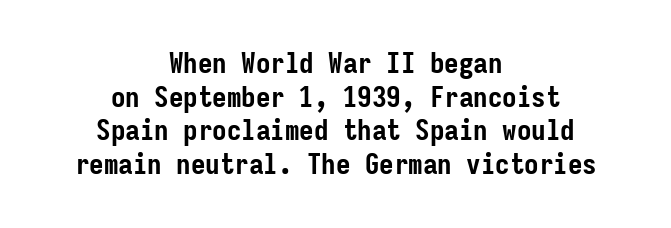
The image shows 29 px semibold, condensed sans-serif type, upright, monospaced; set centered, line spacing 1.16x, normal letter spacing, not underlined; low stroke contrast and a medium x-height.
